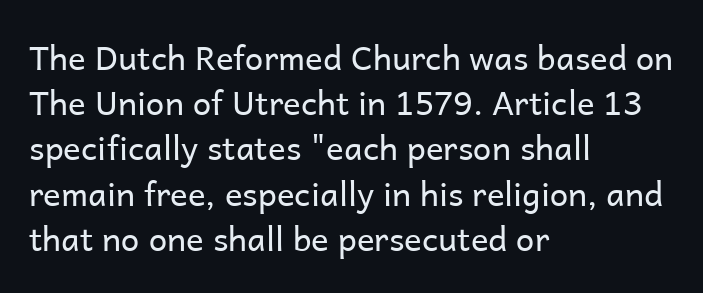
Varying glyph widths throughout — classic text-font behaviour. Underline: absent. The line texture is even and compact thanks to regular tracking. Does the type have serifs? No, each stem ends abruptly. What's the leading like? Ordinary, nothing unusual.
